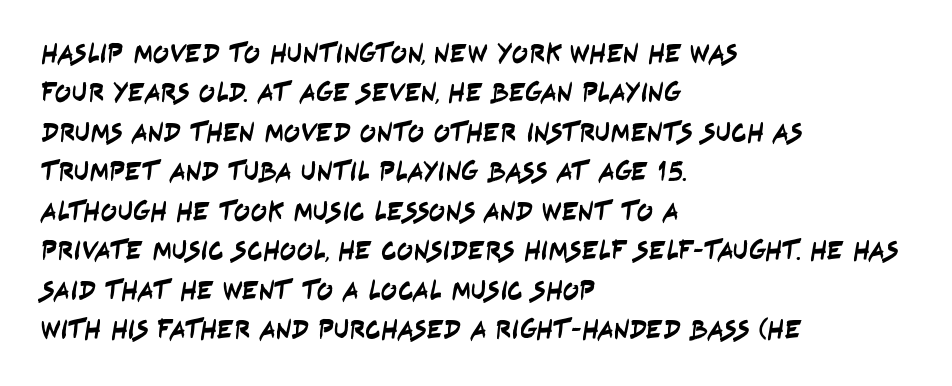
The rows are spaced the way most documents space them. The letters sit at their default tracking, neither squeezed nor spread. The paragraph shown leans on its left margin. The specimen omits any rule beneath the text block's lines.
